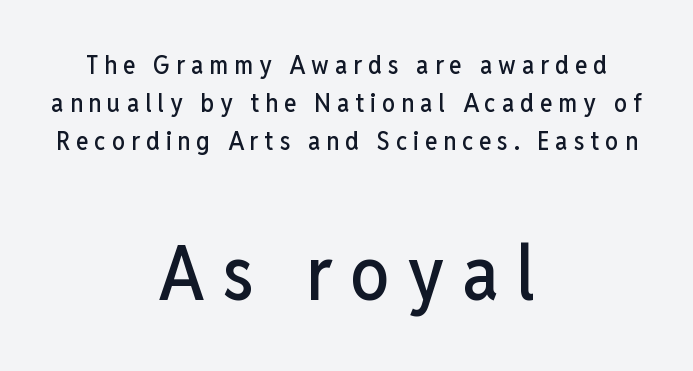
Q: Is the text italic (slanted)? A: No, it is upright.
Q: Is the typeface a serif or a sans-serif typeface? A: Sans-serif.
Q: Is the text underlined? A: No.
Q: How is the paragraph aligned? A: Centered.
Q: Is the spacing between letters normal or unusually wide? A: Unusually wide.
Q: Is the spacing between lines tight, normal or loose? A: Normal.
Q: Which block of text is set in a larger size, the first (top) or the second (bottom)? A: The second (bottom) one.
Q: Width (condensed, normal, or wide)? A: Condensed.
Q: Stroke contrast? A: Low.
Q: x-height? A: Medium.
Q: Monospaced? A: No.
